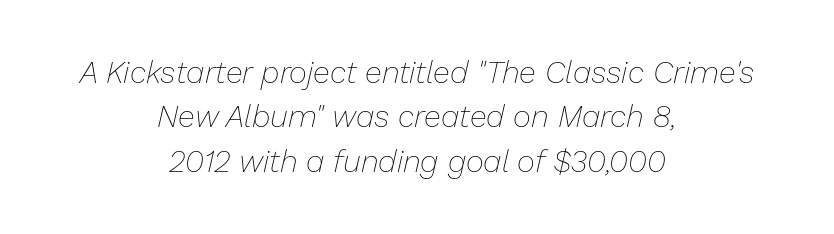
The image shows 31 px thin type, italic (leaning right); set centered, normal line spacing (1.43x), normal letter spacing, not underlined; low stroke contrast and a medium x-height.
